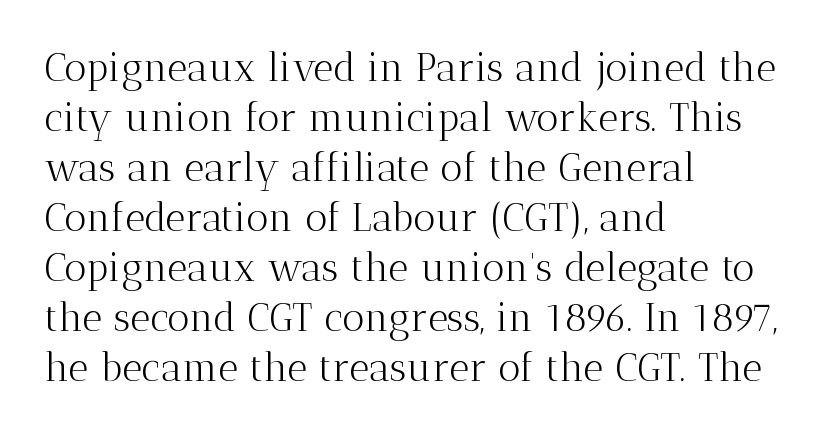
Varying glyph widths throughout — classic text-font behaviour. Regarding leading, the lines here are spaced in the standard way. Nothing unusual about the tracking: characters are spaced as the font intends. Old-style or modern, the face here clearly has serifs.
